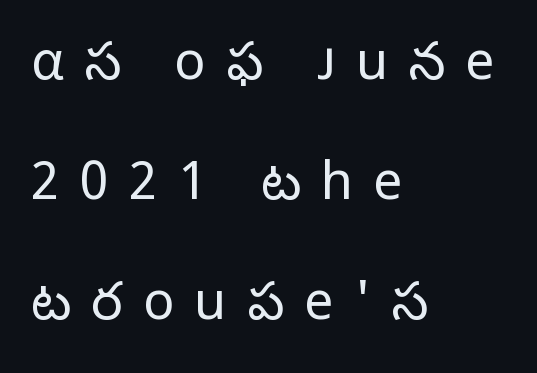
{"serif": "no", "italic": "no", "bold": "no", "weight": "regular", "width": "normal", "stroke_contrast": "low", "x_height": "medium", "monospaced": "no", "underline": "no", "align": "left", "line_spacing": "loose", "line_spacing_ratio": 2.31, "letter_spacing": "wide", "letter_spacing_em": 0.39, "glyph_px": 52}
